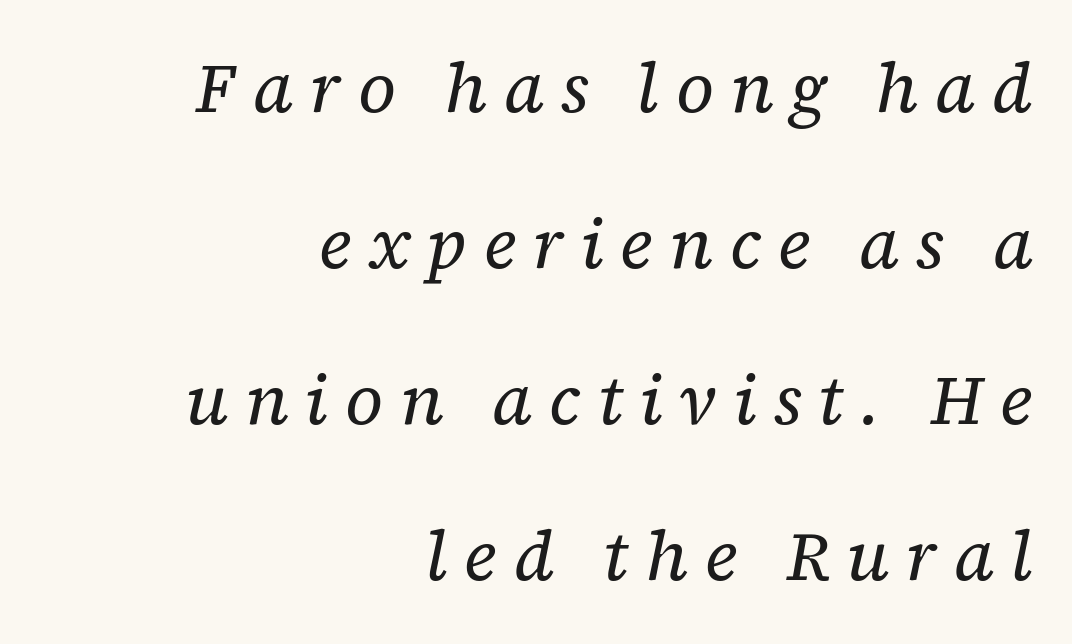
Q: Is the text bold? A: No.
Q: Is the text italic (slanted)? A: Yes, it leans right by about 12 degrees.
Q: Is the typeface a serif or a sans-serif typeface? A: Serif.
Q: Is the text underlined? A: No.
Q: How is the paragraph aligned? A: Right-aligned.
Q: Is the spacing between letters normal or unusually wide? A: Unusually wide.
Q: Is the spacing between lines tight, normal or loose? A: Loose.
Q: Width (condensed, normal, or wide)? A: Normal.
Q: Stroke contrast? A: Low.
Q: x-height? A: Medium.
Q: Monospaced? A: No.
